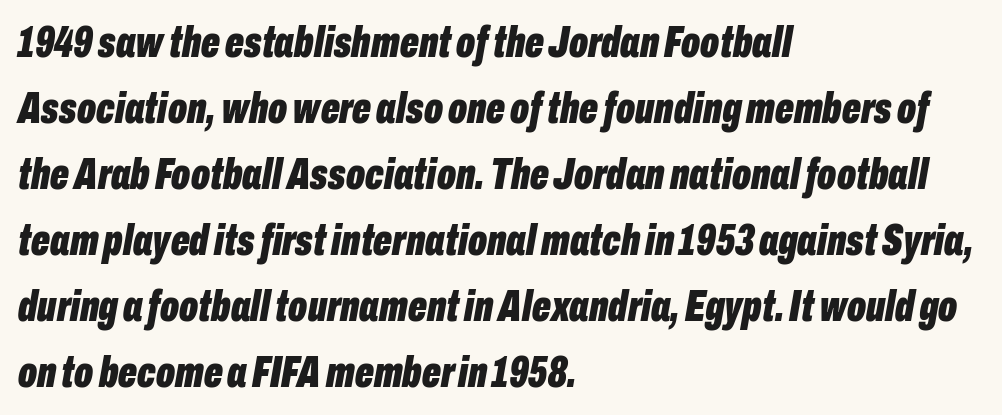
The block of text has a typical density, with ordinary space between rows. The compositor pushed each line to the left boundary. The rendering uses a bold face; every stroke is thick and dark. The passage shown is typed in a proportional face where columns would drift.
